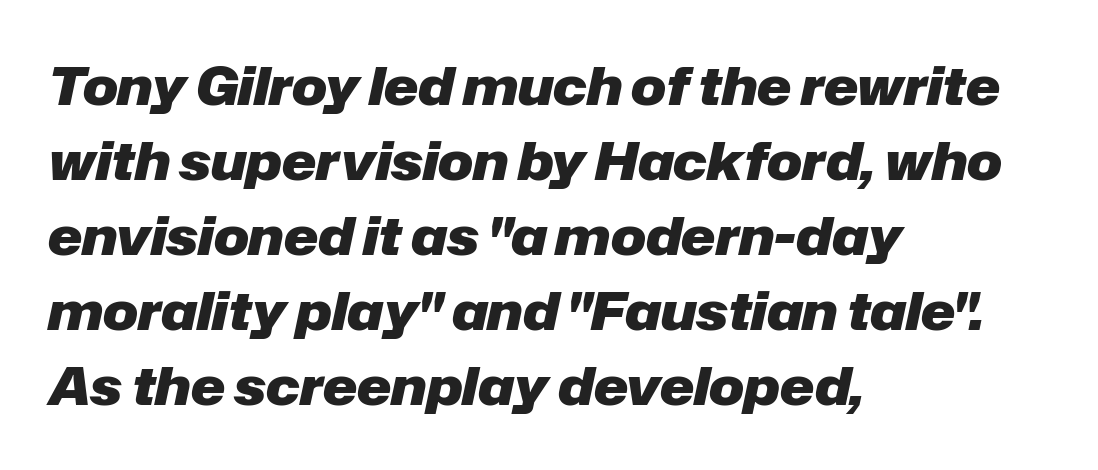
{"italic": "yes", "lean": "right", "slant_degrees": 12, "bold": "yes", "weight": "heavy", "width": "normal", "stroke_contrast": "low", "x_height": "medium", "monospaced": "no", "underline": "no", "align": "left", "line_spacing": "normal", "line_spacing_ratio": 1.44, "letter_spacing": "normal", "letter_spacing_em": 0.0, "glyph_px": 52}
